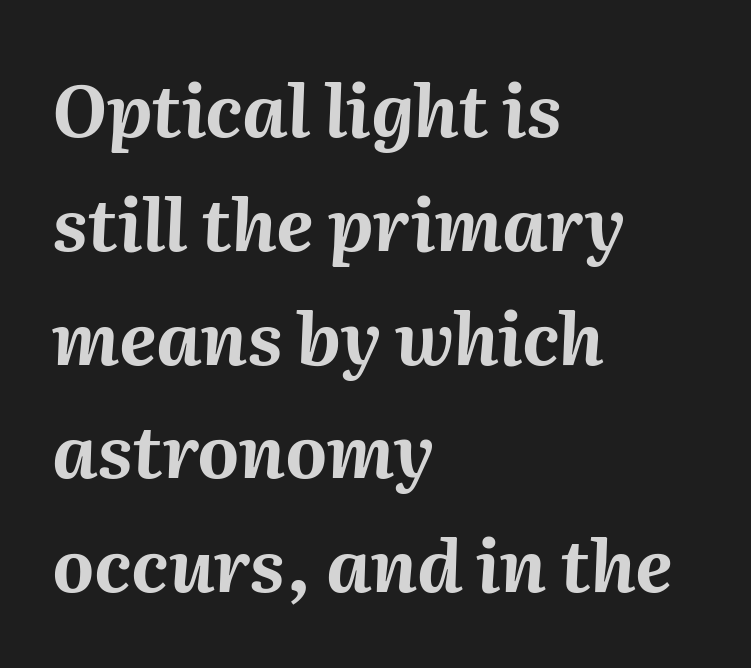
The image shows 72 px bold type, italic (leaning right); set left-aligned, normal line spacing (1.58x), normal letter spacing, not underlined; medium stroke contrast and a medium x-height.
